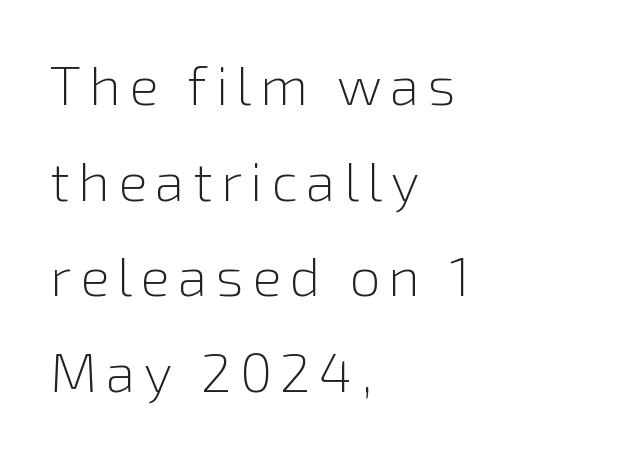
{"serif": "no", "italic": "no", "bold": "no", "weight": "light", "width": "normal", "x_height": "medium", "monospaced": "no", "underline": "no", "align": "left", "line_spacing_ratio": 1.74, "glyph_px": 55}
